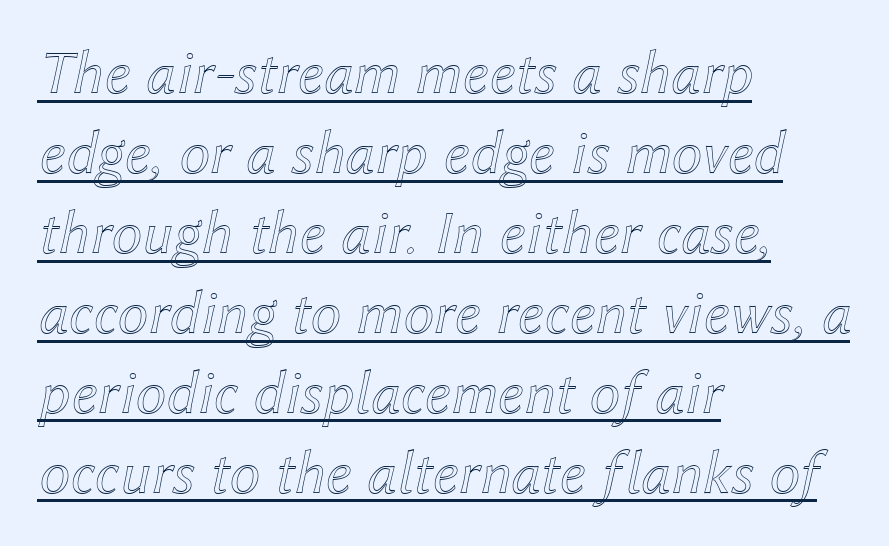
The image shows 62 px text type, italic (leaning right); set left-aligned, normal line spacing (1.29x), normal letter spacing, underlined; a medium x-height.
